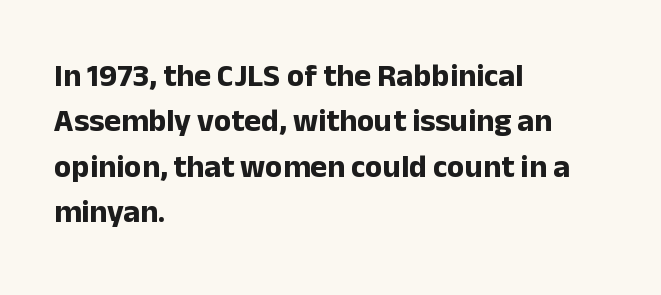
The image shows 32 px bold sans-serif type, upright; set left-aligned, normal line spacing (1.42x), normal letter spacing, not underlined; low stroke contrast and a medium x-height.
